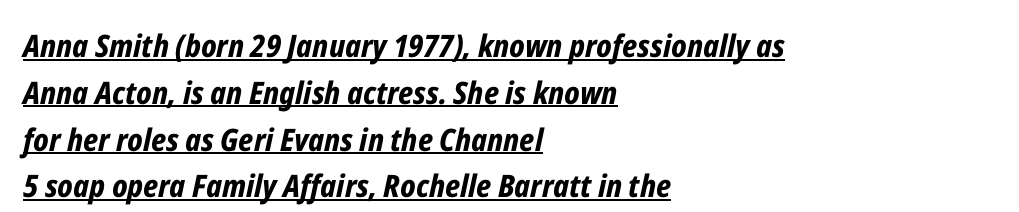
Q: Is the text bold? A: Yes.
Q: Is the text italic (slanted)? A: Yes, it leans right by about 12 degrees.
Q: Is the text underlined? A: Yes.
Q: How is the paragraph aligned? A: Left-aligned.
Q: Is the spacing between letters normal or unusually wide? A: Normal.
Q: Is the spacing between lines tight, normal or loose? A: Normal.
Q: Width (condensed, normal, or wide)? A: Condensed.
Q: Stroke contrast? A: Low.
Q: x-height? A: Medium.
Q: Monospaced? A: No.
